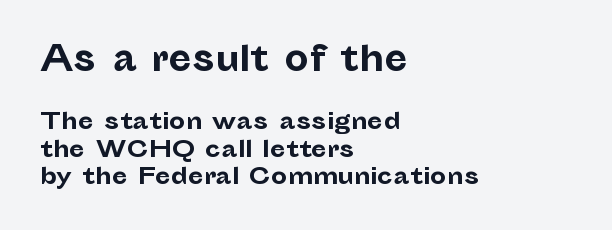
Size hierarchy here favors the leading block over the trailing one. The gap between lines stays unmarked. Typographically, this falls in the sans-serif category. Posture: straight, roman, zero tilt. Layout note: lines flush left. Spacing verdict: proportional, widths tailored to each character.
